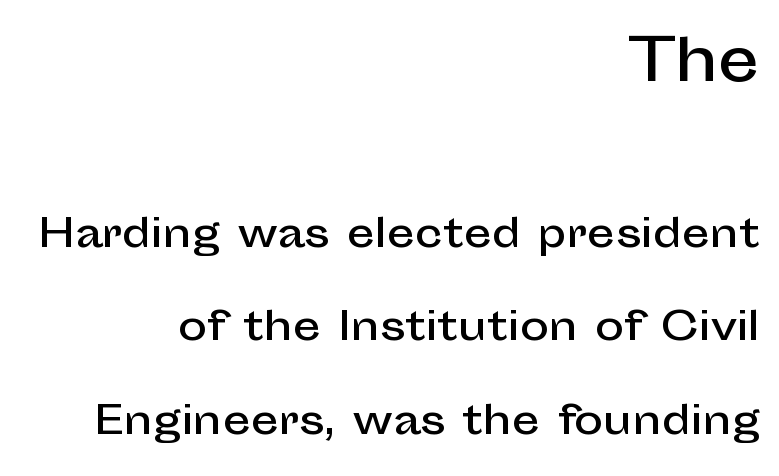
Q: Is the text italic (slanted)? A: No, it is upright.
Q: Is the typeface a serif or a sans-serif typeface? A: Sans-serif.
Q: Is the text underlined? A: No.
Q: How is the paragraph aligned? A: Right-aligned.
Q: Is the spacing between letters normal or unusually wide? A: Normal.
Q: Is the spacing between lines tight, normal or loose? A: Loose.
Q: Which block of text is set in a larger size, the first (top) or the second (bottom)? A: The first (top) one.
Q: Width (condensed, normal, or wide)? A: Normal.
Q: Stroke contrast? A: Low.
Q: x-height? A: Medium.
Q: Monospaced? A: No.
